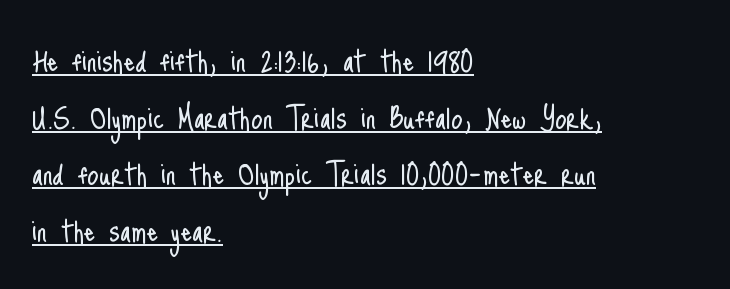
This sample carries an underscore along the baseline area. Does the lettering tilt? It doesn't — this is upright. No extra tracking has been applied to these lines. Does the leading feel generous? No, just average.
